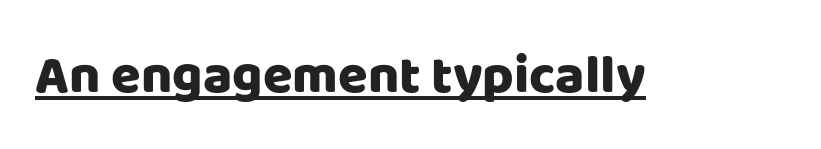
Q: Is the text bold? A: Yes.
Q: Is the text italic (slanted)? A: No, it is upright.
Q: Is the typeface a serif or a sans-serif typeface? A: Sans-serif.
Q: Is the text underlined? A: Yes.
Q: Is the spacing between letters normal or unusually wide? A: Normal.
Q: Width (condensed, normal, or wide)? A: Normal.
Q: Stroke contrast? A: Low.
Q: x-height? A: Large.
Q: Monospaced? A: No.
